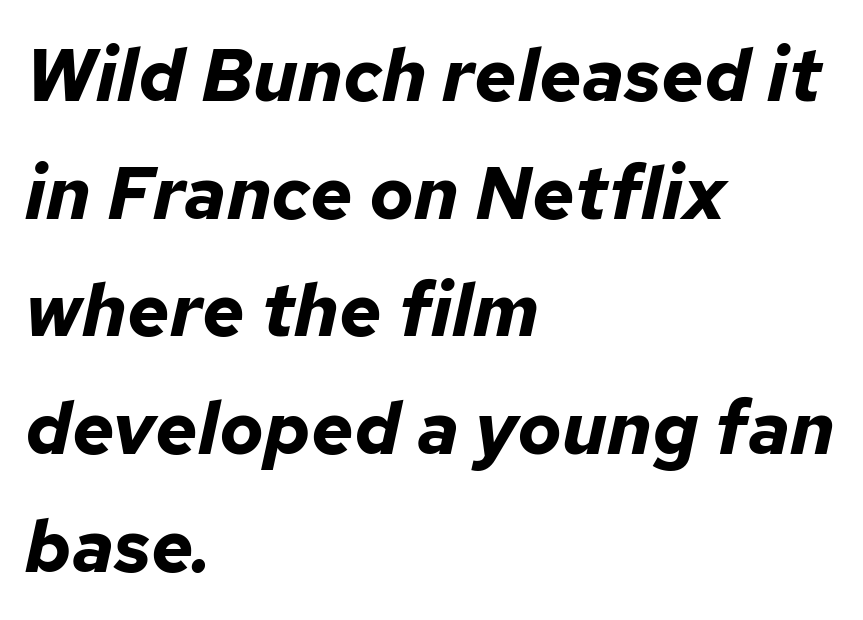
Q: Is the text bold? A: Yes.
Q: Is the text italic (slanted)? A: Yes, it leans right by about 12 degrees.
Q: Is the text underlined? A: No.
Q: How is the paragraph aligned? A: Left-aligned.
Q: Is the spacing between letters normal or unusually wide? A: Normal.
Q: Is the spacing between lines tight, normal or loose? A: Normal.
Q: Width (condensed, normal, or wide)? A: Normal.
Q: Stroke contrast? A: Low.
Q: x-height? A: Medium.
Q: Monospaced? A: No.
